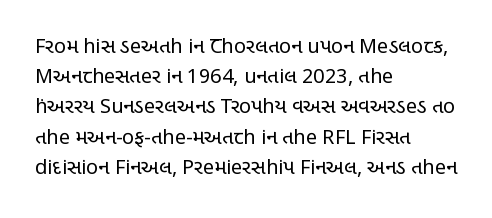
{"italic": "no", "bold": "no", "underline": "no", "align": "left", "line_spacing": "normal", "line_spacing_ratio": 1.51, "letter_spacing": "normal", "letter_spacing_em": 0.0, "glyph_px": 20}
